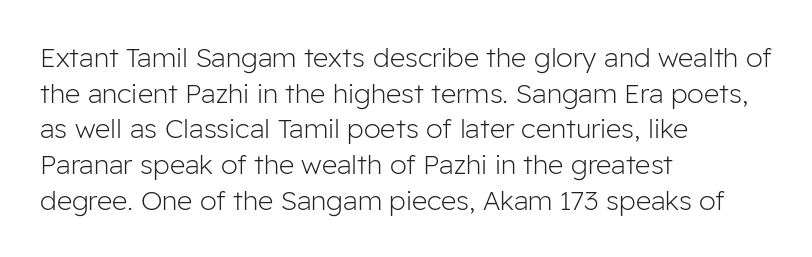
Q: Is the text bold? A: No.
Q: Is the text italic (slanted)? A: No, it is upright.
Q: Is the text underlined? A: No.
Q: How is the paragraph aligned? A: Left-aligned.
Q: Is the spacing between letters normal or unusually wide? A: Normal.
Q: Is the spacing between lines tight, normal or loose? A: Normal.
